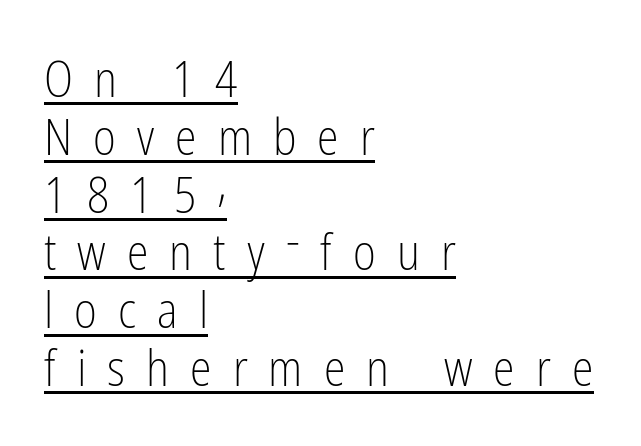
The image shows 49 px light, condensed sans-serif type, upright; set left-aligned, line spacing 1.18x, unusually wide letter spacing (+0.43 em), underlined; low stroke contrast and a medium x-height.
